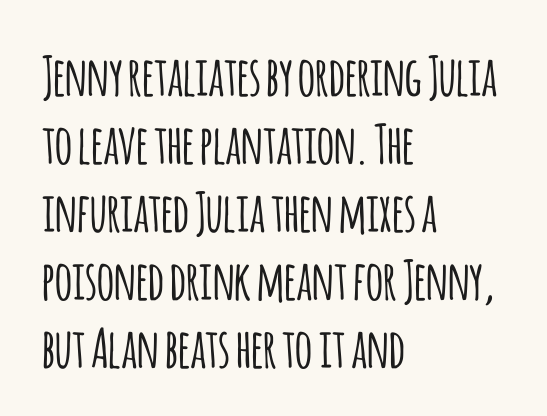
Q: Is the text italic (slanted)? A: No, it is upright.
Q: Is the typeface a serif or a sans-serif typeface? A: Sans-serif.
Q: Is the text underlined? A: No.
Q: How is the paragraph aligned? A: Left-aligned.
Q: Is the spacing between letters normal or unusually wide? A: Normal.
Q: Is the spacing between lines tight, normal or loose? A: Normal.
Q: Width (condensed, normal, or wide)? A: Condensed.
Q: Stroke contrast? A: Low.
Q: x-height? A: Large.
Q: Monospaced? A: No.
